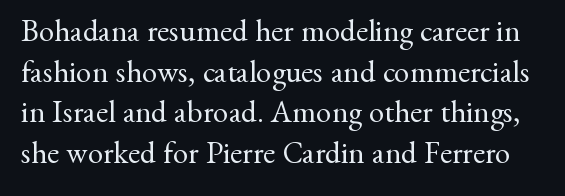
The image shows 31 px regular-weight serif type, upright; set normal line spacing (1.31x), normal letter spacing, not underlined; medium stroke contrast and a small x-height.
